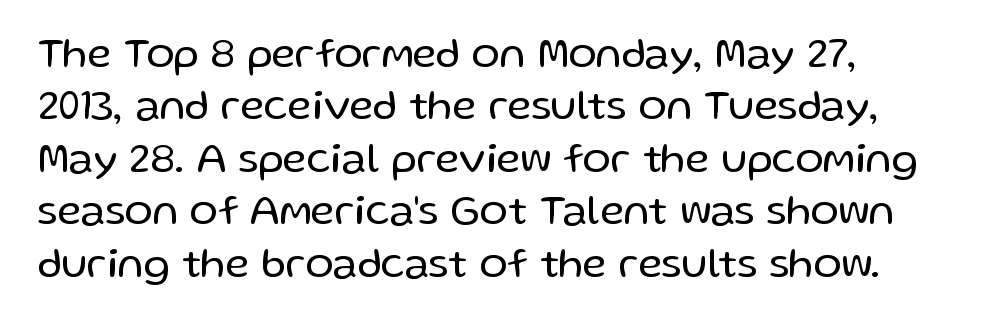
Unmarked baselines from the first word to the last. The face used here is proportionally spaced, like ordinary book or web type. Whoever set this chose a conventional vertical rhythm. Nothing unusual about the tracking: characters are spaced as the font intends. Ordinary non-slanted type is in use. Look at the bottom of the vertical strokes: they stop flat, with no serifs.
